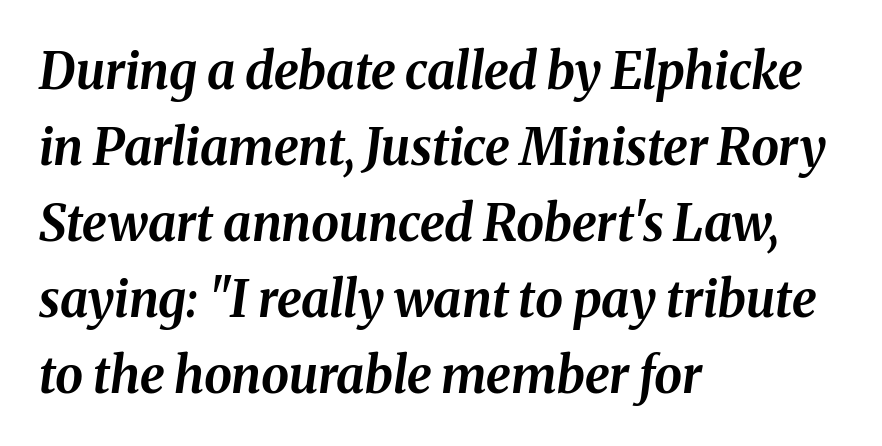
Q: Is the text bold? A: Yes.
Q: Is the text italic (slanted)? A: Yes, it leans right by about 8 degrees.
Q: Is the text underlined? A: No.
Q: How is the paragraph aligned? A: Left-aligned.
Q: Is the spacing between letters normal or unusually wide? A: Normal.
Q: Is the spacing between lines tight, normal or loose? A: Normal.
Q: Width (condensed, normal, or wide)? A: Normal.
Q: Stroke contrast? A: Medium.
Q: x-height? A: Medium.
Q: Monospaced? A: No.
